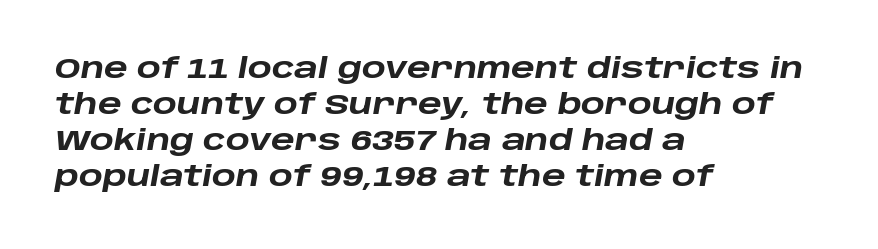
The image shows 28 px heavy, wide type, italic (leaning right); set left-aligned, normal line spacing (1.29x), normal letter spacing, not underlined; low stroke contrast and a large x-height.
